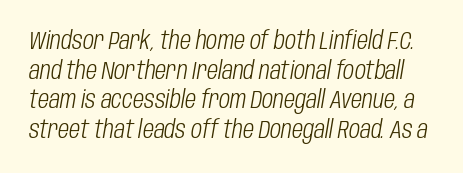
Characters are canted at an angle relative to the baseline's perpendicular. Spacing between characters is what you'd get straight out of the box. Just letters on the line, the space beneath them empty. The strokes carry an ordinary text weight at most.
